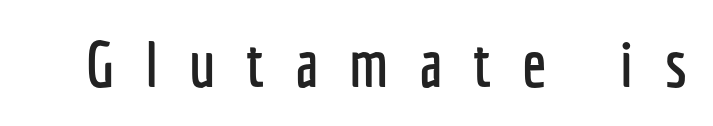
The image shows 64 px condensed sans-serif type, upright; set unusually wide letter spacing (+0.48 em), not underlined; low stroke contrast and a medium x-height.
